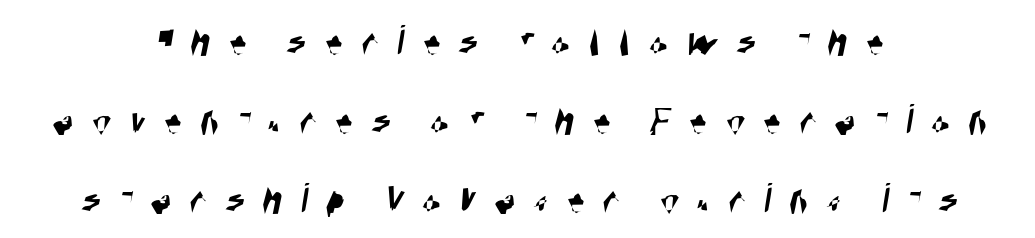
The image shows 44 px condensed sans-serif type; set centered, line spacing 1.8x, unusually wide letter spacing (+0.41 em), not underlined; high stroke contrast and a large x-height.
